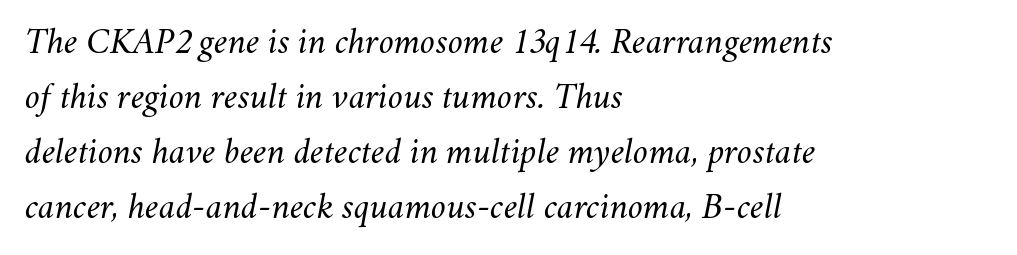
Q: Is the text bold? A: No.
Q: Is the text italic (slanted)? A: Yes, it leans right by about 11 degrees.
Q: Is the text underlined? A: No.
Q: How is the paragraph aligned? A: Left-aligned.
Q: Is the spacing between letters normal or unusually wide? A: Normal.
Q: Is the spacing between lines tight, normal or loose? A: Normal.
Q: Width (condensed, normal, or wide)? A: Normal.
Q: Stroke contrast? A: Medium.
Q: x-height? A: Small.
Q: Monospaced? A: No.
